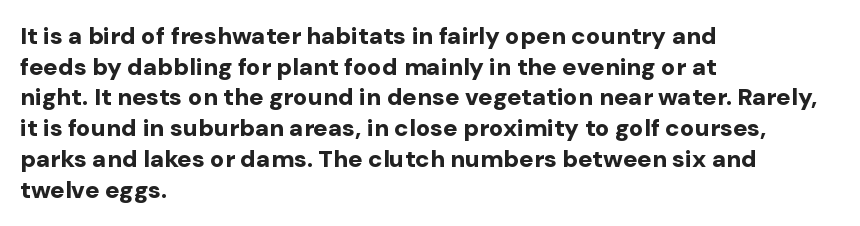
Summary of weight: heavy, a full bold. Tracking value appears to be zero — textbook default spacing. No italicization has been applied; the sample stays upright. The words here are not underlined. A normal amount of white space separates one row of letters from the next.
